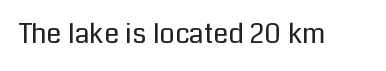
Q: Is the text bold? A: No.
Q: Is the text italic (slanted)? A: No, it is upright.
Q: Is the text underlined? A: No.
Q: Is the spacing between letters normal or unusually wide? A: Normal.
